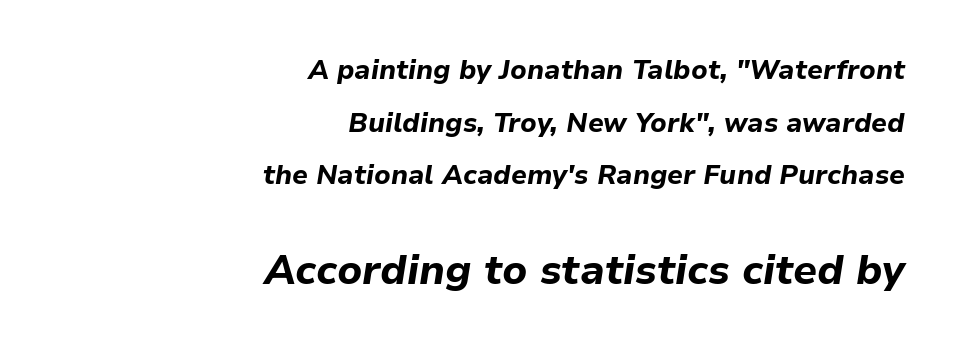
Do the characters align in a grid? No, the font is proportional. How would I describe the line gaps? Wide and relaxed. Quick note: underline off. Block two is the big one; block one sits smaller above it.
